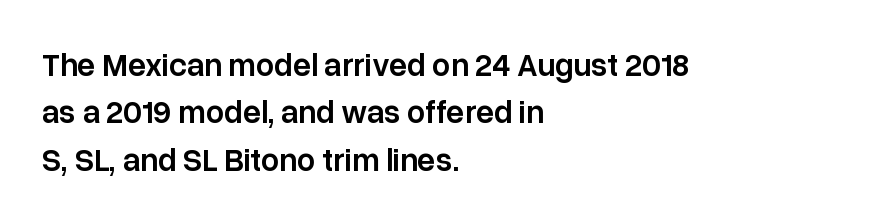
The image shows 32 px semibold sans-serif type, upright; set left-aligned, normal line spacing (1.48x), normal letter spacing, not underlined; low stroke contrast and a medium x-height.
